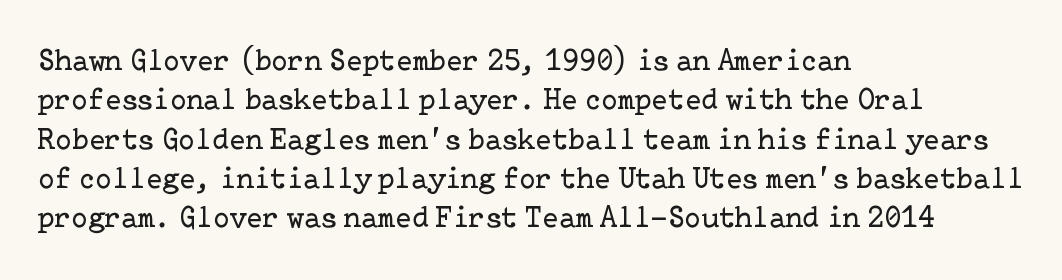
{"serif": "yes", "italic": "no", "bold": "no", "weight": "regular", "width": "normal", "stroke_contrast": "low", "x_height": "medium", "underline": "no", "align": "left", "line_spacing": "normal", "line_spacing_ratio": 1.31, "letter_spacing": "normal", "letter_spacing_em": 0.0, "glyph_px": 30}
